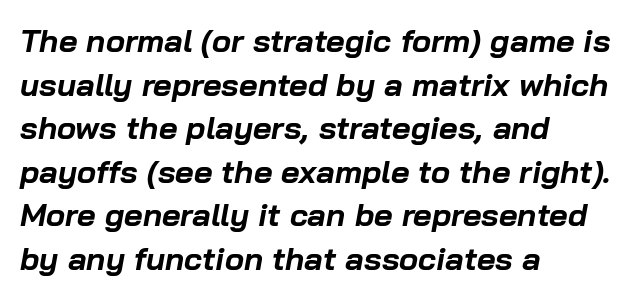
The space beneath each line is pristine and unruled. Caption: bold face, heavy strokes. Evenly set lines give the paragraph a standard silhouette. Spacing verdict: proportional, widths tailored to each character.
